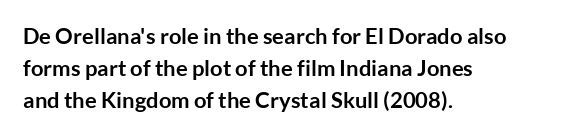
Students, observe: this is what conventionally led text looks like. Ascenders rise straight up at ninety degrees. Pretty heavy lettering here — definitely bold. The words here are not underlined.
